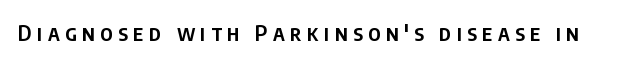
Q: Is the text bold? A: Semi-bold.
Q: Is the text italic (slanted)? A: No, it is upright.
Q: Is the text underlined? A: No.
Q: Is the spacing between letters normal or unusually wide? A: Unusually wide.
